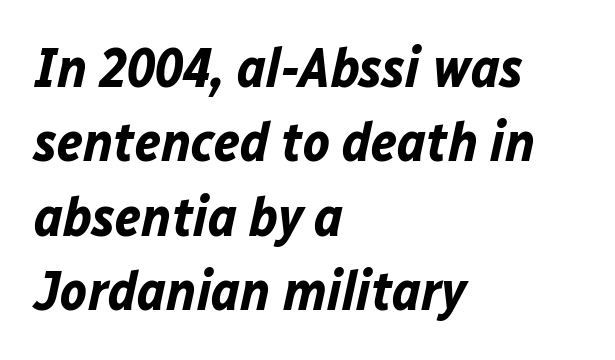
{"italic": "yes", "lean": "right", "slant_degrees": 12, "bold": "yes", "weight": "bold", "width": "normal", "stroke_contrast": "low", "x_height": "medium", "monospaced": "no", "underline": "no", "align": "left", "line_spacing": "normal", "line_spacing_ratio": 1.33, "letter_spacing": "normal", "letter_spacing_em": 0.0, "glyph_px": 56}
